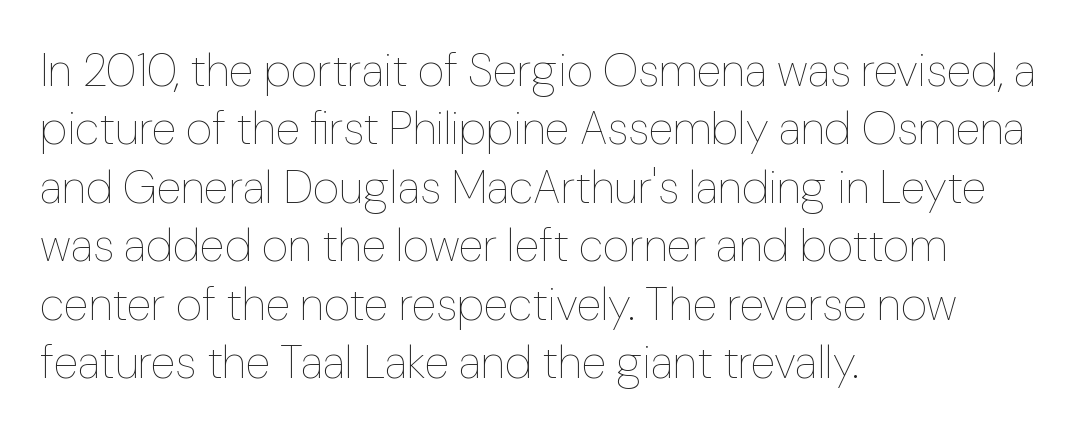
Q: Is the text bold? A: No.
Q: Is the text italic (slanted)? A: No, it is upright.
Q: Is the text underlined? A: No.
Q: How is the paragraph aligned? A: Left-aligned.
Q: Is the spacing between letters normal or unusually wide? A: Normal.
Q: Is the spacing between lines tight, normal or loose? A: Normal.
Q: Width (condensed, normal, or wide)? A: Normal.
Q: Stroke contrast? A: Low.
Q: x-height? A: Medium.
Q: Monospaced? A: No.
